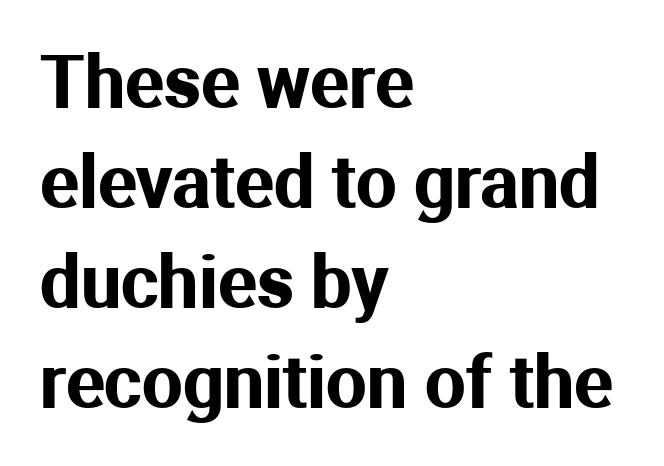
Q: Is the text italic (slanted)? A: No, it is upright.
Q: Is the typeface a serif or a sans-serif typeface? A: Sans-serif.
Q: Is the text underlined? A: No.
Q: How is the paragraph aligned? A: Left-aligned.
Q: Is the spacing between letters normal or unusually wide? A: Normal.
Q: Is the spacing between lines tight, normal or loose? A: Normal.
Q: Width (condensed, normal, or wide)? A: Normal.
Q: Stroke contrast? A: Medium.
Q: x-height? A: Medium.
Q: Monospaced? A: No.
